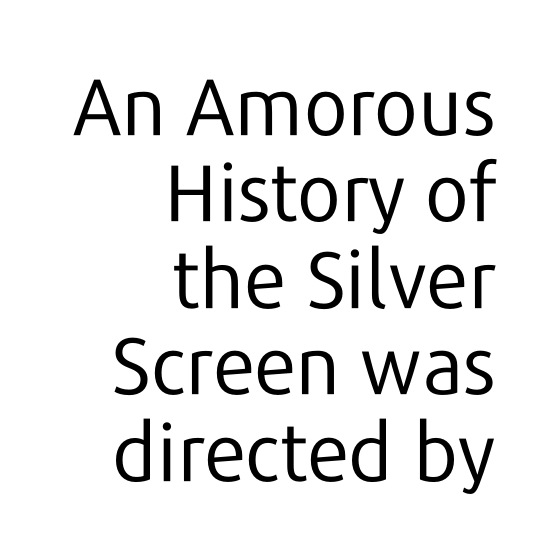
The image shows 80 px regular-weight sans-serif type, upright; set right-aligned, tight line spacing (1.08x), normal letter spacing, not underlined; low stroke contrast and a medium x-height.
